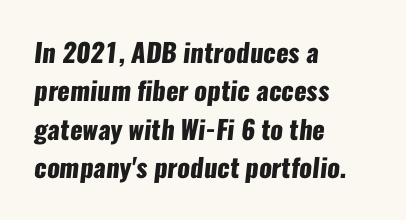
{"bold": "yes", "underline": "no", "align": "left", "line_spacing": "normal", "line_spacing_ratio": 1.48, "letter_spacing": "normal", "letter_spacing_em": 0.0, "glyph_px": 26}
